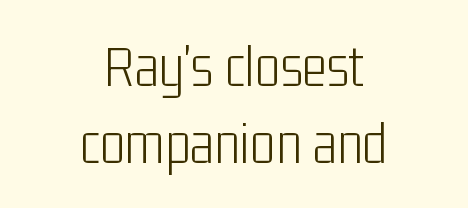
Bold? No — there's no thickening of the strokes. Type without underlining. Designer's note — italics off, roman on. How are the letters spaced? Ordinarily, with no added tracking. The compositor balanced each line on the midline. Students, observe: this is what conventionally led text looks like.
